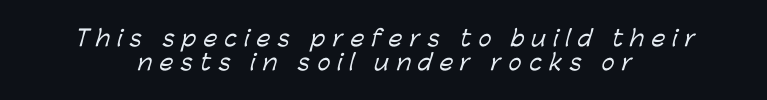
The baseline area is clear. In terms of leading, this rendering errs on the cramped side. These lines stack symmetrically, like a column narrowing and widening about its center. The rendering inserts visible extra space after every character.
